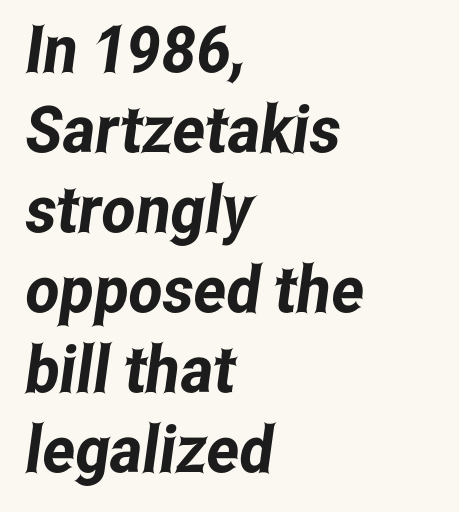
Is this a sans? Yes — the strokes have no serifs. Is this a fixed-width face? No — the glyphs have proportional, varying widths. Every row of glyphs begins at an identical x-position on the left. Short note: letters normally spaced.
